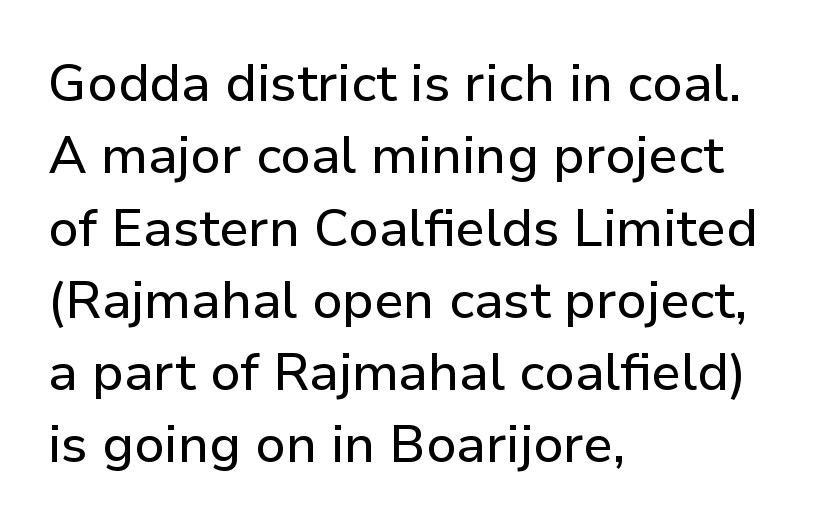
{"serif": "no", "italic": "no", "width": "normal", "stroke_contrast": "low", "x_height": "medium", "monospaced": "no", "underline": "no", "align": "left", "line_spacing": "normal", "line_spacing_ratio": 1.39, "letter_spacing": "normal", "letter_spacing_em": 0.0, "glyph_px": 52}
